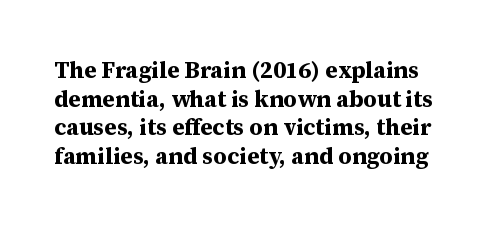
The image shows 23 px bold type, upright; set normal line spacing (1.25x), normal letter spacing, not underlined.
